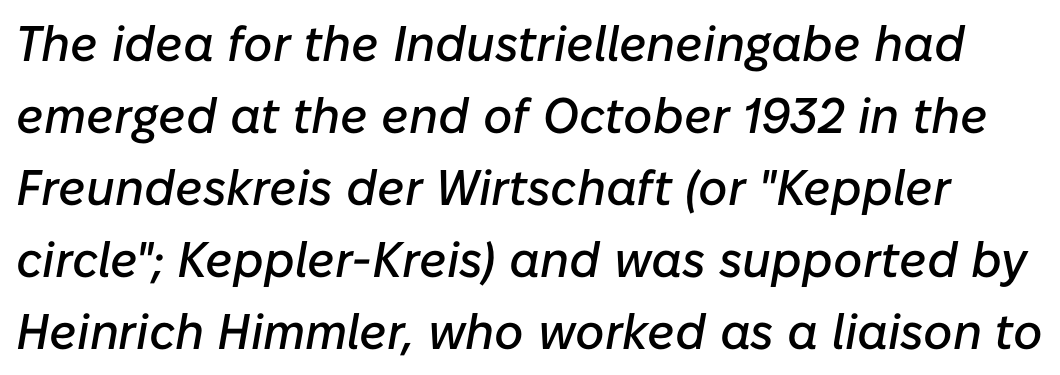
{"italic": "yes", "lean": "right", "slant_degrees": 10, "width": "normal", "stroke_contrast": "low", "x_height": "medium", "monospaced": "no", "underline": "no", "line_spacing": "normal", "line_spacing_ratio": 1.44, "letter_spacing": "normal", "letter_spacing_em": 0.0, "glyph_px": 50}
